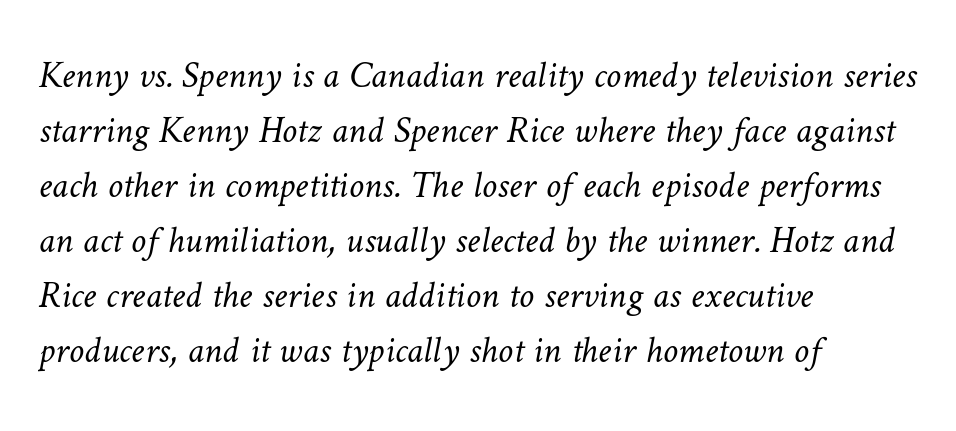
{"bold": "no", "weight": "light", "width": "normal", "stroke_contrast": "low", "x_height": "medium", "monospaced": "no", "underline": "no", "align": "left", "line_spacing": "normal", "line_spacing_ratio": 1.45, "letter_spacing": "normal", "letter_spacing_em": 0.0, "glyph_px": 38}
